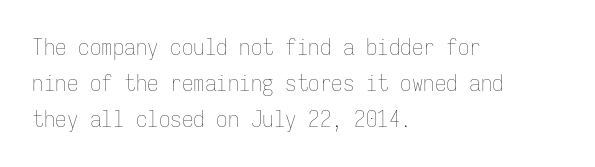
{"italic": "no", "bold": "no", "underline": "no", "align": "left", "line_spacing": "normal", "line_spacing_ratio": 1.57, "letter_spacing": "normal", "letter_spacing_em": 0.0, "glyph_px": 23}
